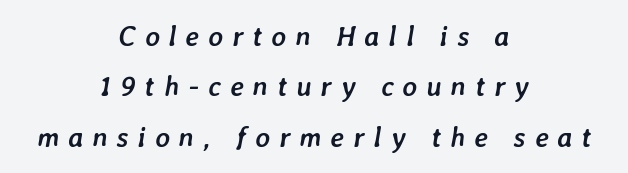
Q: Is the text bold? A: Yes.
Q: Is the text italic (slanted)? A: Yes, it leans right by about 7 degrees.
Q: Is the text underlined? A: No.
Q: How is the paragraph aligned? A: Centered.
Q: Is the spacing between letters normal or unusually wide? A: Unusually wide.
Q: Width (condensed, normal, or wide)? A: Normal.
Q: Stroke contrast? A: Low.
Q: x-height? A: Medium.
Q: Monospaced? A: No.
